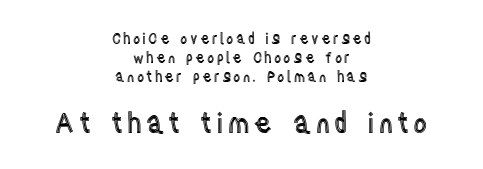
{"italic": "no", "underline": "no", "align": "center", "line_spacing": "normal", "line_spacing_ratio": 1.36, "larger_block": "second", "size_ratio": 1.93, "glyph_px": 27}
